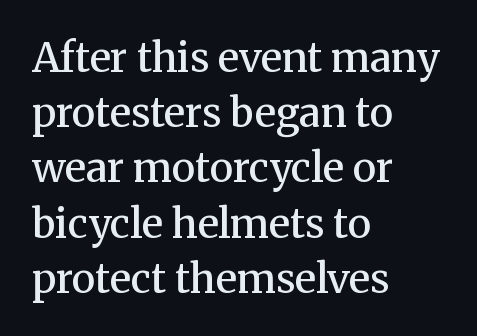
Q: Is the text bold? A: Semi-bold.
Q: Is the text italic (slanted)? A: No, it is upright.
Q: Is the typeface a serif or a sans-serif typeface? A: Serif.
Q: Is the text underlined? A: No.
Q: How is the paragraph aligned? A: Left-aligned.
Q: Is the spacing between letters normal or unusually wide? A: Normal.
Q: Is the spacing between lines tight, normal or loose? A: Normal.
Q: Width (condensed, normal, or wide)? A: Normal.
Q: Stroke contrast? A: Medium.
Q: x-height? A: Medium.
Q: Monospaced? A: No.
